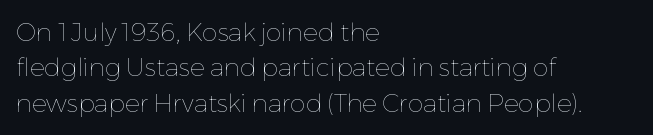
Q: Is the text bold? A: No.
Q: Is the text italic (slanted)? A: No, it is upright.
Q: Is the text underlined? A: No.
Q: How is the paragraph aligned? A: Left-aligned.
Q: Is the spacing between letters normal or unusually wide? A: Normal.
Q: Is the spacing between lines tight, normal or loose? A: Normal.
